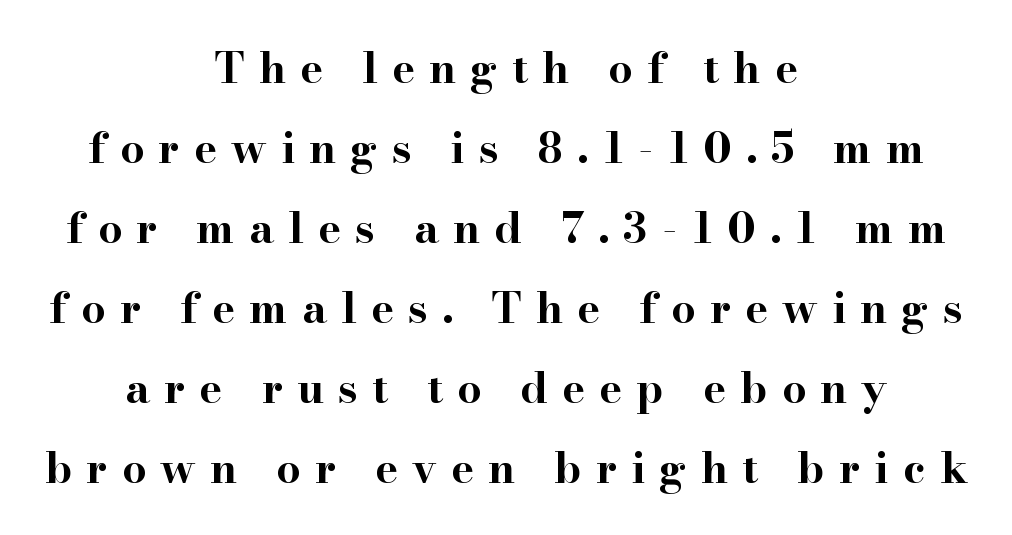
The image shows 43 px bold, wide serif type, upright; set centered, line spacing 1.86x, unusually wide letter spacing (+0.33 em), not underlined; high stroke contrast and a small x-height.
